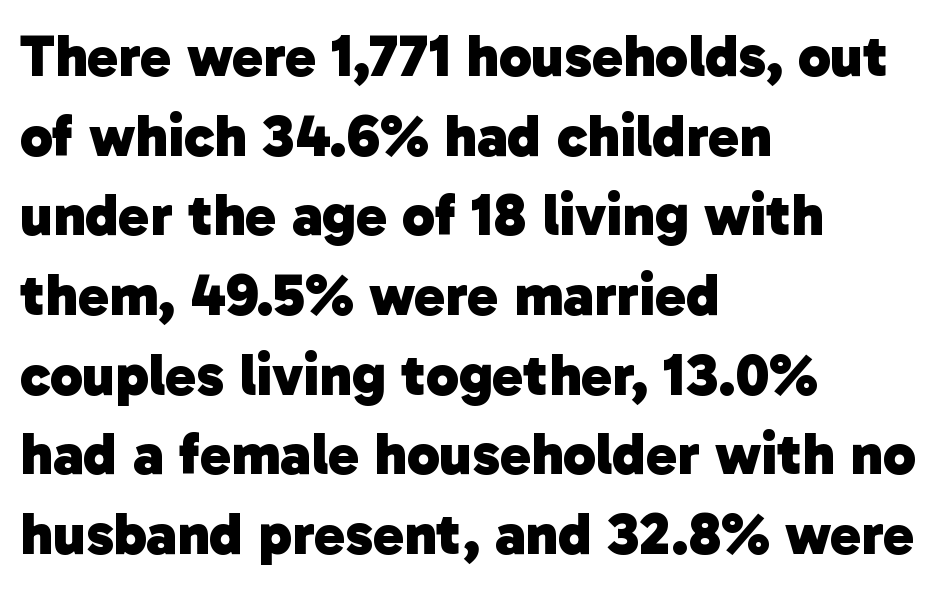
Nothing unusual about the tracking: characters are spaced as the font intends. These lines sit exactly where default settings would place them. Look at the bottom of the vertical strokes: they stop flat, with no serifs. Is this a fixed-width face? No — the glyphs have proportional, varying widths.
